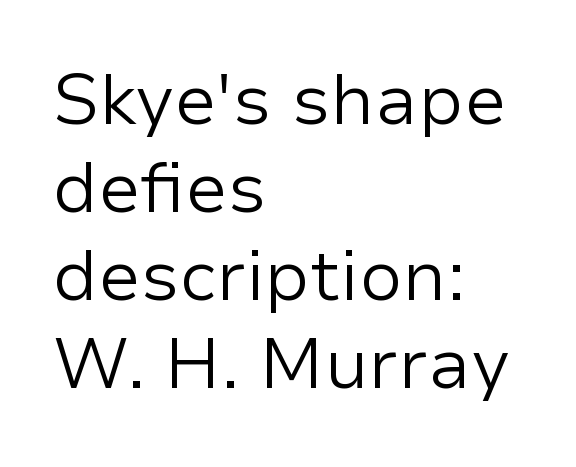
The image shows 71 px regular-weight sans-serif type, upright; set left-aligned, line spacing 1.24x, normal letter spacing, not underlined; low stroke contrast and a medium x-height.
